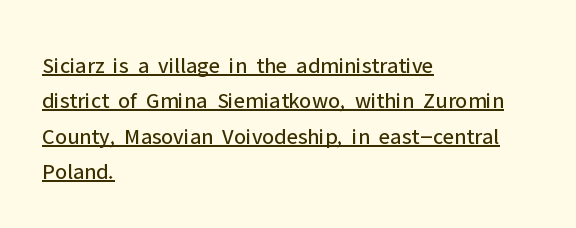
The image shows 23 px text type, upright; set left-aligned, normal line spacing (1.54x), normal letter spacing, underlined.
